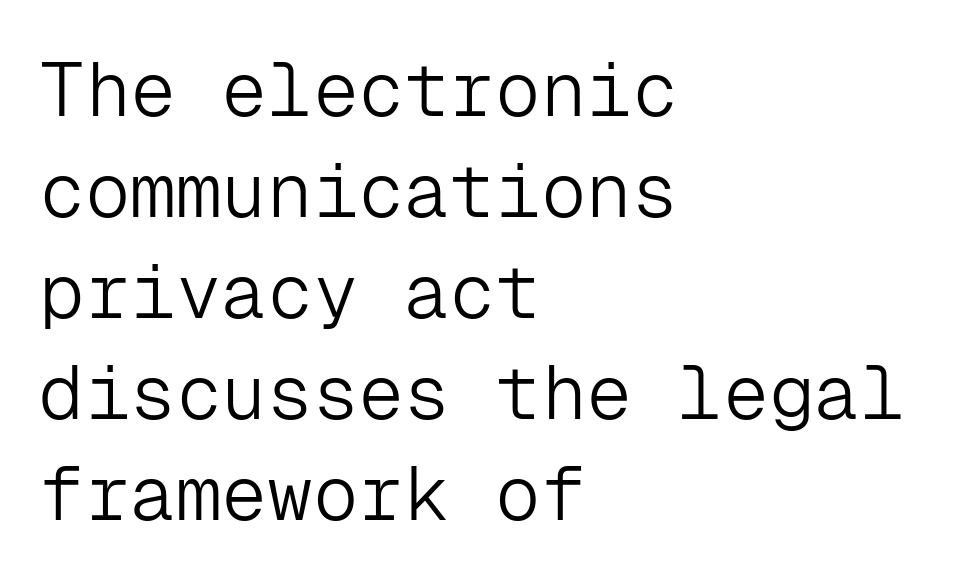
Q: Is the text bold? A: No.
Q: Is the text italic (slanted)? A: No, it is upright.
Q: Is the typeface a serif or a sans-serif typeface? A: Sans-serif.
Q: Is the text underlined? A: No.
Q: How is the paragraph aligned? A: Left-aligned.
Q: Is the spacing between letters normal or unusually wide? A: Normal.
Q: Is the spacing between lines tight, normal or loose? A: Normal.
Q: Width (condensed, normal, or wide)? A: Normal.
Q: Stroke contrast? A: Low.
Q: x-height? A: Medium.
Q: Monospaced? A: Yes.
